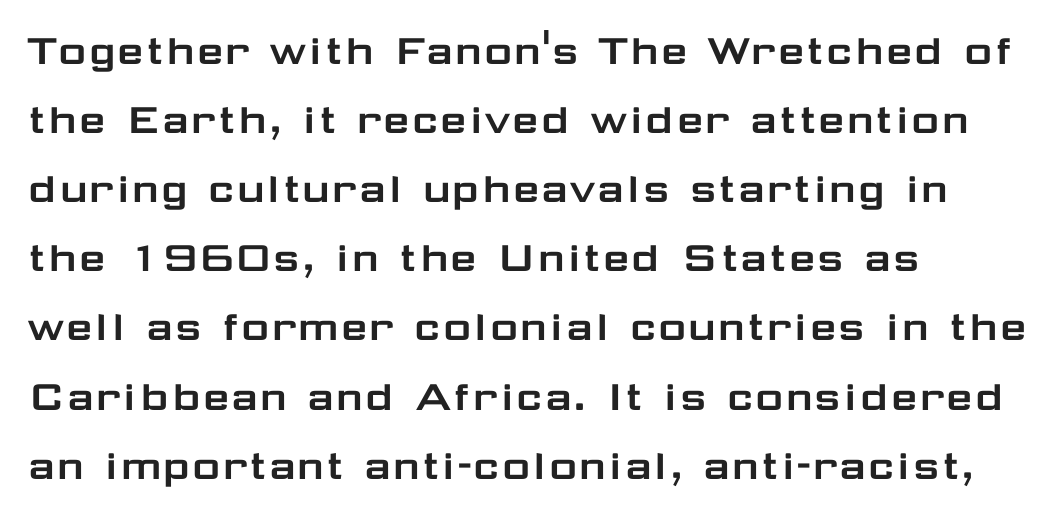
Leading matches the norm, producing a regular column. Posture: straight, roman, zero tilt. Compared with a centered layout, this one pins lines to the left instead. Proportional: the letters do not fall into vertical columns. Look at the bottom of the vertical strokes: they stop flat, with no serifs. The words here are not underlined.
